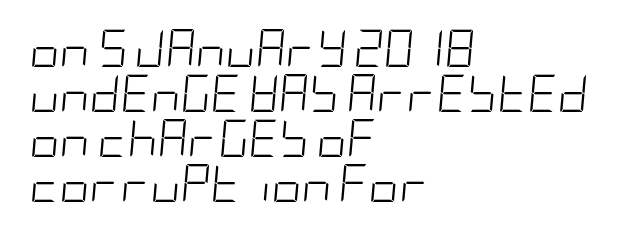
The space directly below the letters is spotless. The type is set solid horizontally, with unmodified tracking. The specimen reads as italic at a glance. Which margin do the lines hug? The left one — the right edge is uneven. Weight: in the light-to-regular range.
